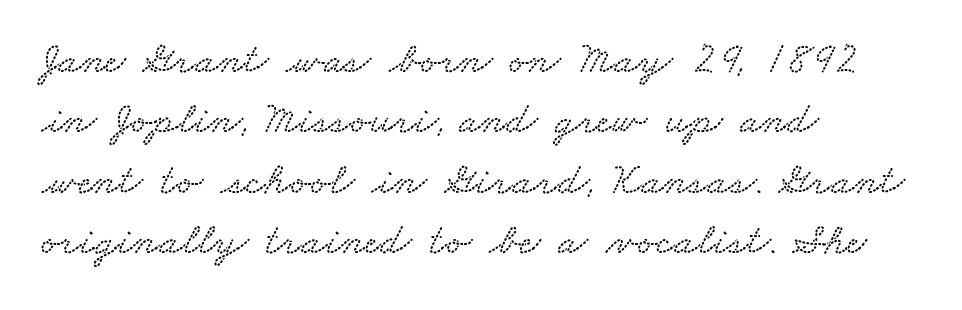
The image shows 44 px wide type; set left-aligned, normal line spacing (1.37x), normal letter spacing, not underlined; low stroke contrast and a small x-height.
